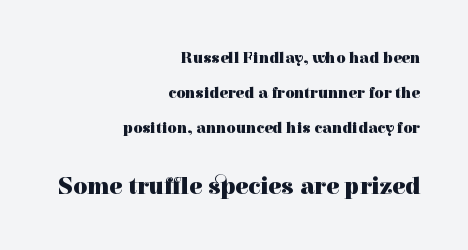
{"italic": "no", "bold": "yes", "underline": "no", "align": "right", "line_spacing": "loose", "line_spacing_ratio": 2.19, "letter_spacing": "normal", "letter_spacing_em": 0.0, "larger_block": "second", "size_ratio": 1.5, "glyph_px": 24}
